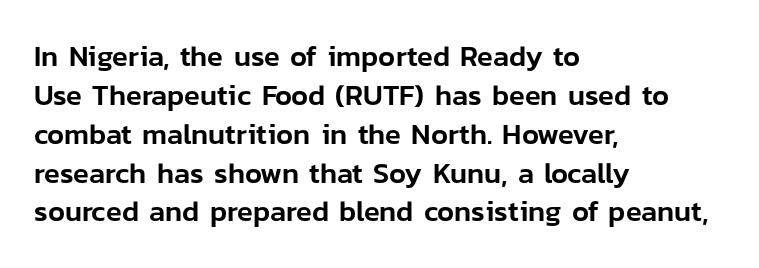
The letters stand upright; this is a roman face. Between one letter and the next there's only the usual sliver of space. Each row of text sits above clean, open space. The glyphs in this specimen are sans serif. The block of text has a typical density, with ordinary space between rows. This sample has the flowing, uneven cadence of proportional lettering.
